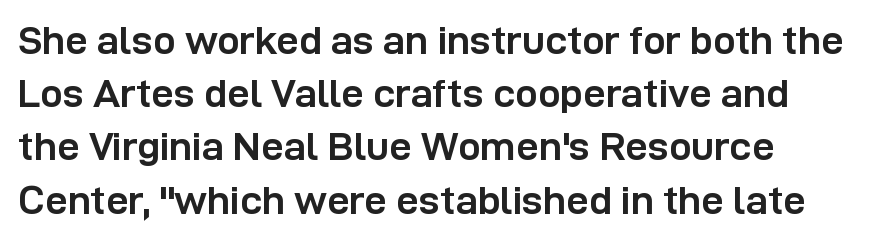
The image shows 40 px semibold sans-serif type, upright; set normal line spacing (1.33x), normal letter spacing, not underlined; low stroke contrast and a medium x-height.
